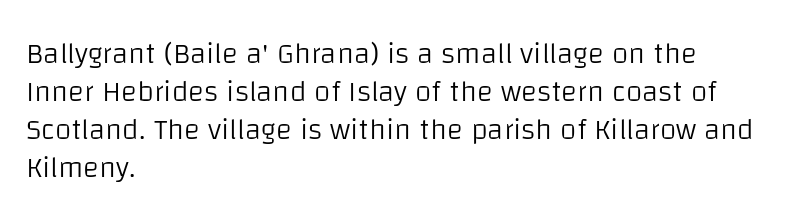
The image shows 30 px light sans-serif type, upright; set left-aligned, normal line spacing (1.27x), normal letter spacing, not underlined; low stroke contrast and a large x-height.
